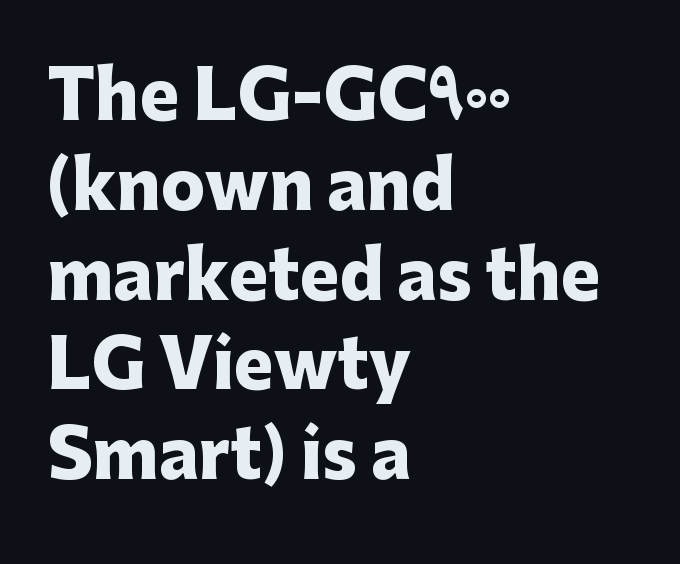
The image shows 66 px heavy sans-serif type, upright; set left-aligned, normal line spacing (1.36x), normal letter spacing, not underlined; low stroke contrast and a medium x-height.
